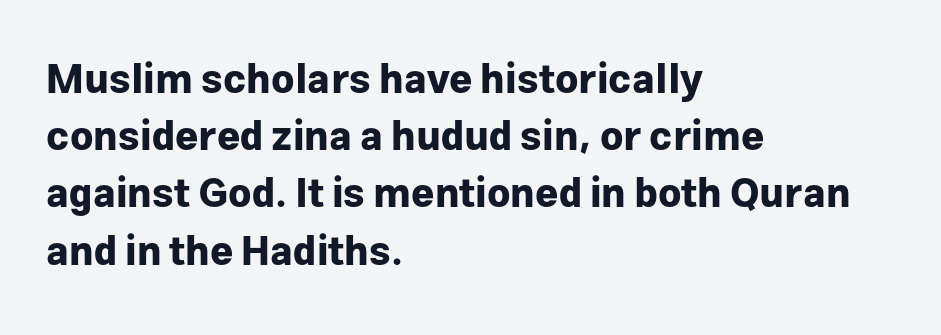
The font's upright variant was chosen for this text. The rendering anchors every line to the left-hand side. The face used here is a sans, in the tradition of grotesques and geometrics. The passage shown is typed in a proportional face where columns would drift.
